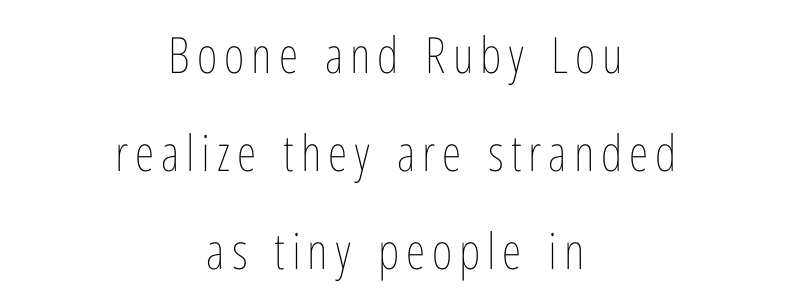
Q: Is the text bold? A: No.
Q: Is the text italic (slanted)? A: No, it is upright.
Q: Is the text underlined? A: No.
Q: How is the paragraph aligned? A: Centered.
Q: Is the spacing between lines tight, normal or loose? A: Loose.
Q: Width (condensed, normal, or wide)? A: Condensed.
Q: Stroke contrast? A: Low.
Q: x-height? A: Medium.
Q: Monospaced? A: No.
